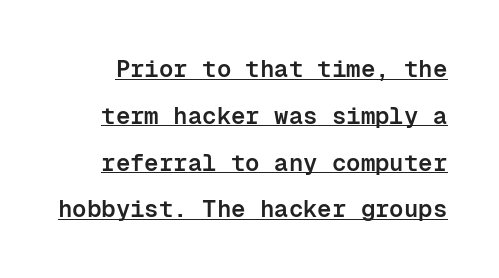
{"italic": "no", "bold": "semi", "underline": "yes", "line_spacing": "loose", "line_spacing_ratio": 1.95, "letter_spacing": "normal", "letter_spacing_em": 0.0, "glyph_px": 24}
